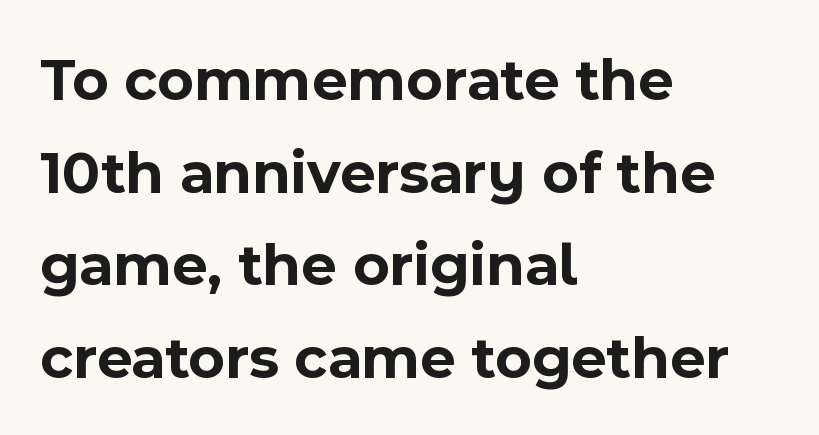
{"serif": "no", "italic": "no", "bold": "yes", "weight": "bold", "width": "normal", "x_height": "medium", "monospaced": "no", "underline": "no", "align": "left", "line_spacing": "normal", "line_spacing_ratio": 1.52, "letter_spacing": "normal", "letter_spacing_em": 0.0, "glyph_px": 61}
